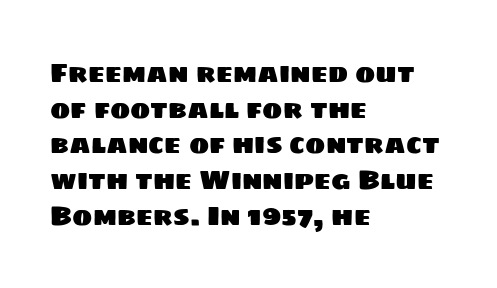
Short note: letters normally spaced. If you drew a ruler down the left edge, every line would touch it. The area under the type is left untouched. Reading down the column, the eye jumps a familiar distance to each next line.
